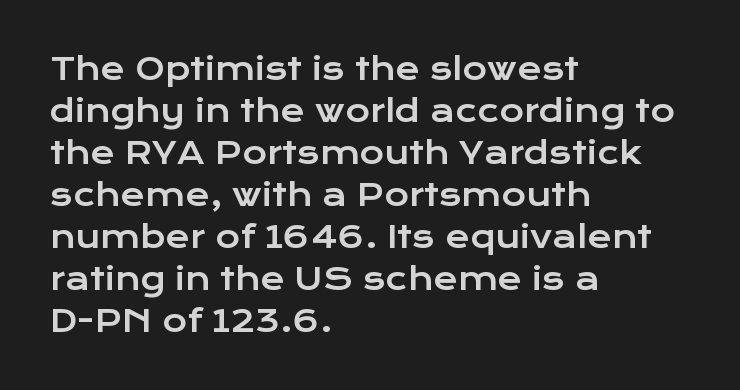
The image shows 30 px wide sans-serif type, upright; set left-aligned, normal line spacing (1.4x), normal letter spacing, not underlined; low stroke contrast and a medium x-height.
